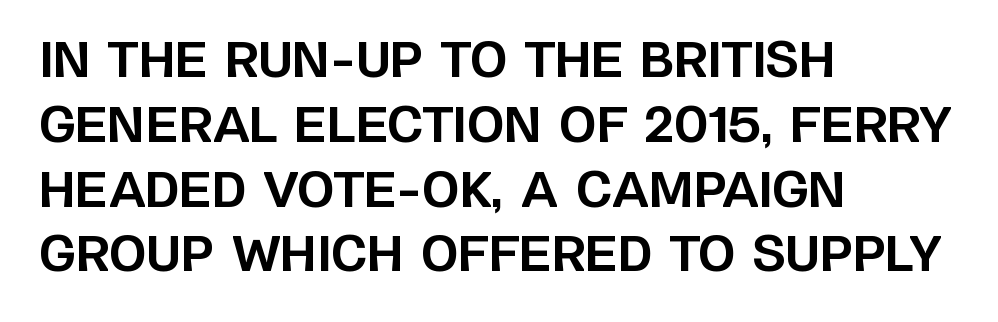
Q: Is the text bold? A: Yes.
Q: Is the text italic (slanted)? A: No, it is upright.
Q: Is the typeface a serif or a sans-serif typeface? A: Sans-serif.
Q: Is the text underlined? A: No.
Q: How is the paragraph aligned? A: Left-aligned.
Q: Is the spacing between letters normal or unusually wide? A: Normal.
Q: Is the spacing between lines tight, normal or loose? A: Normal.
Q: Width (condensed, normal, or wide)? A: Normal.
Q: Stroke contrast? A: Low.
Q: x-height? A: Large.
Q: Monospaced? A: No.
